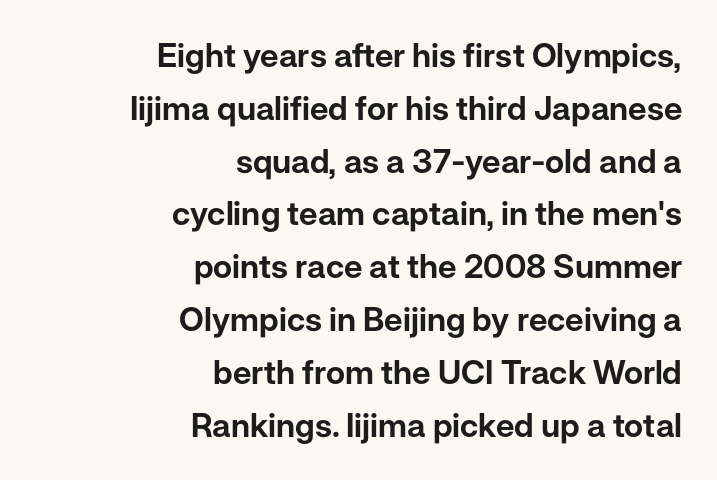
Q: Is the text italic (slanted)? A: No, it is upright.
Q: Is the typeface a serif or a sans-serif typeface? A: Sans-serif.
Q: Is the text underlined? A: No.
Q: How is the paragraph aligned? A: Right-aligned.
Q: Is the spacing between letters normal or unusually wide? A: Normal.
Q: Is the spacing between lines tight, normal or loose? A: Normal.
Q: Width (condensed, normal, or wide)? A: Normal.
Q: Stroke contrast? A: Low.
Q: x-height? A: Medium.
Q: Monospaced? A: No.
